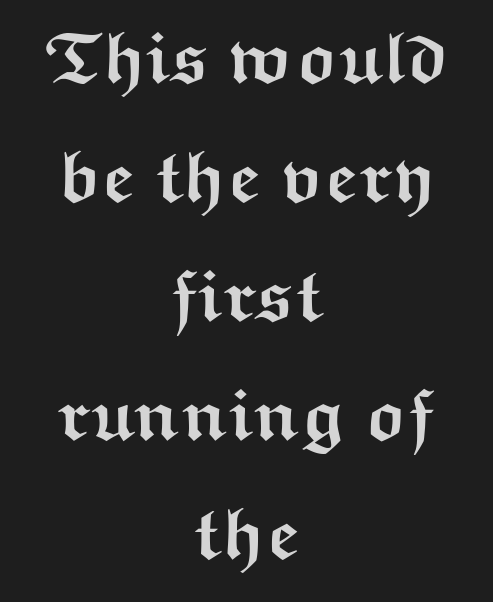
{"serif": "no", "italic": "no", "bold": "yes", "weight": "semibold", "width": "wide", "stroke_contrast": "medium", "x_height": "medium", "monospaced": "no", "underline": "no", "align": "center", "line_spacing": "normal", "line_spacing_ratio": 1.63, "letter_spacing": "normal", "letter_spacing_em": 0.0, "glyph_px": 73}
